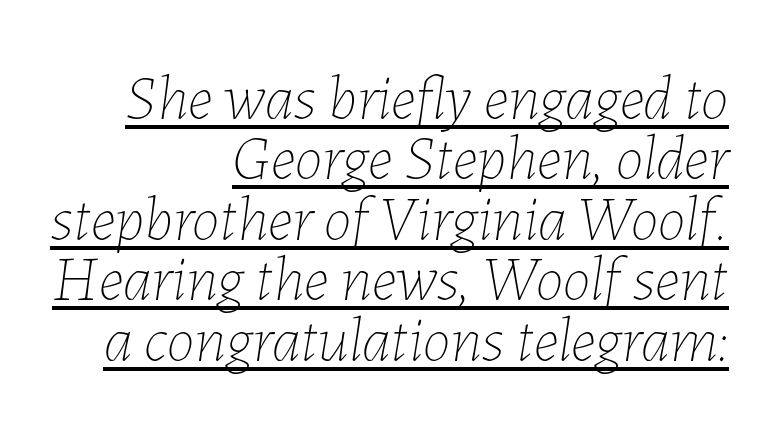
{"italic": "yes", "lean": "right", "slant_degrees": 7, "bold": "no", "weight": "thin", "width": "normal", "stroke_contrast": "low", "x_height": "medium", "monospaced": "no", "underline": "yes", "align": "right", "line_spacing": "tight", "line_spacing_ratio": 0.96, "letter_spacing": "normal", "letter_spacing_em": 0.0, "glyph_px": 63}
